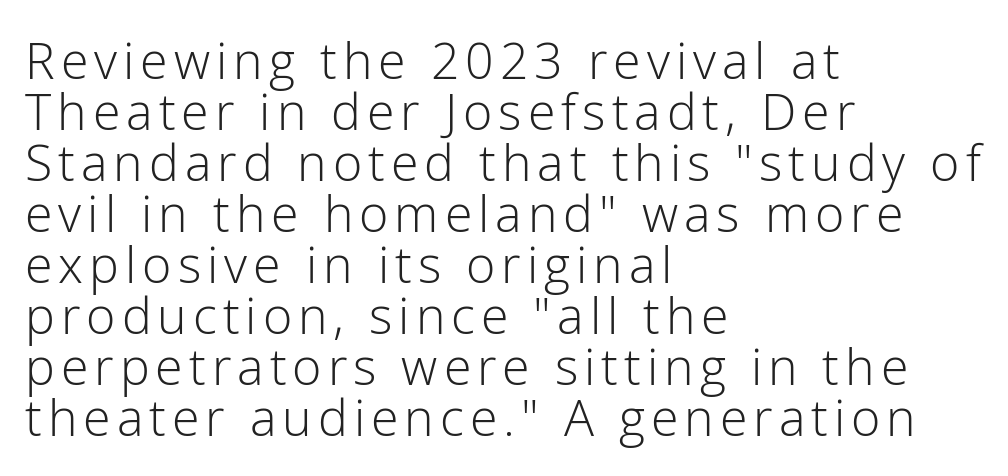
{"serif": "no", "italic": "no", "bold": "no", "weight": "light", "width": "normal", "stroke_contrast": "low", "x_height": "medium", "monospaced": "no", "underline": "no", "align": "left", "line_spacing": "tight", "line_spacing_ratio": 1.02, "glyph_px": 50}
